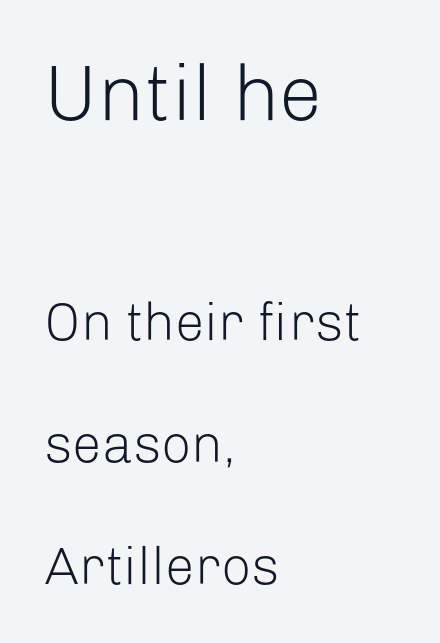
The image shows 79 px light sans-serif type, upright; set left-aligned, loose line spacing (2.3x), normal letter spacing, not underlined; the first (top) block is 1.49x larger; low stroke contrast and a medium x-height.
